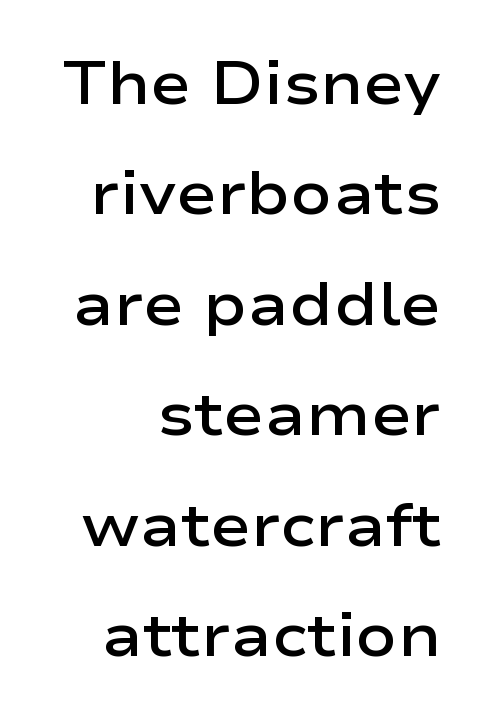
The font's upright variant was chosen for this text. This rendering leaves character spacing at its baseline value. Does the weight exceed regular? Yes, but only to semibold. Check where the strokes stop: nothing finishes them off — pure sans. A typesetter would call this proportional, since set widths differ per character. The passage shown is not underscored anywhere.
